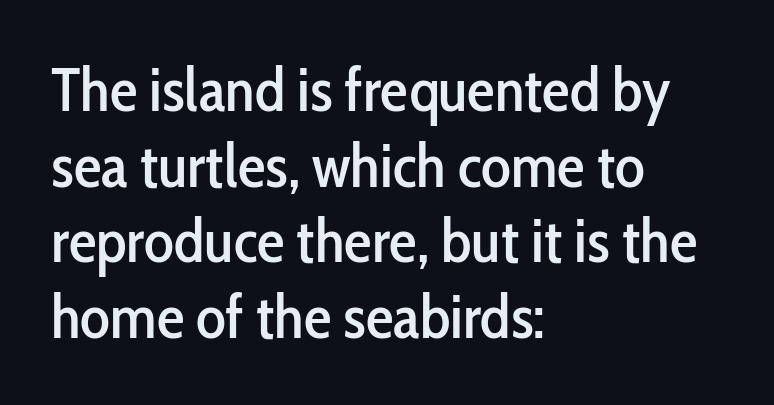
{"serif": "no", "italic": "no", "width": "condensed", "stroke_contrast": "low", "x_height": "medium", "monospaced": "no", "underline": "no", "align": "left", "line_spacing_ratio": 1.22, "letter_spacing": "normal", "letter_spacing_em": 0.0, "glyph_px": 62}
